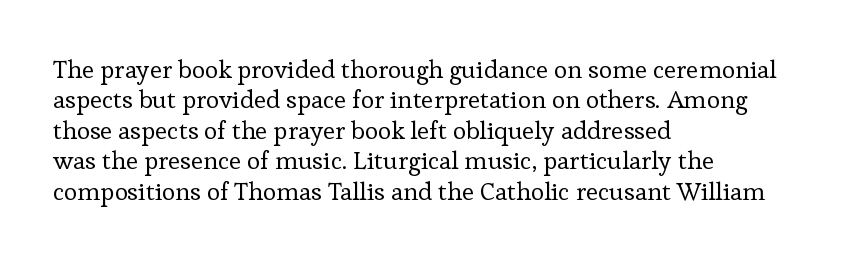
{"italic": "no", "bold": "no", "underline": "no", "align": "left", "line_spacing_ratio": 1.22, "letter_spacing": "normal", "letter_spacing_em": 0.0, "glyph_px": 25}
